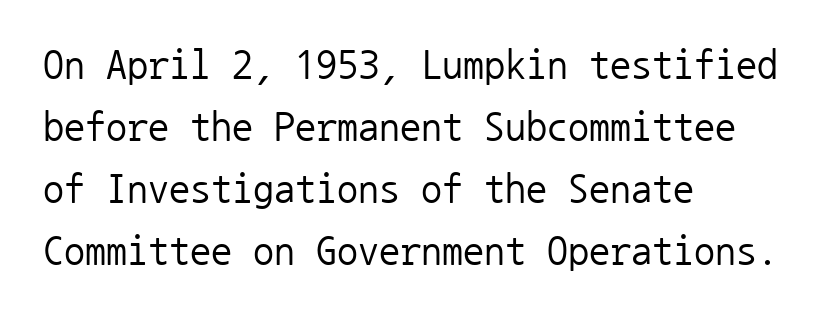
Observe the absence of serifs on each vertical stroke in this sample. Is the block centered? No — it sits flush against the left margin. Every character sits straight up, as roman type does. Only glyphs here, with clear space below each row. Look at the tracking — it's just the regular setting, nothing added. Fixed-width glyphs throughout — classic coding-font behaviour.
